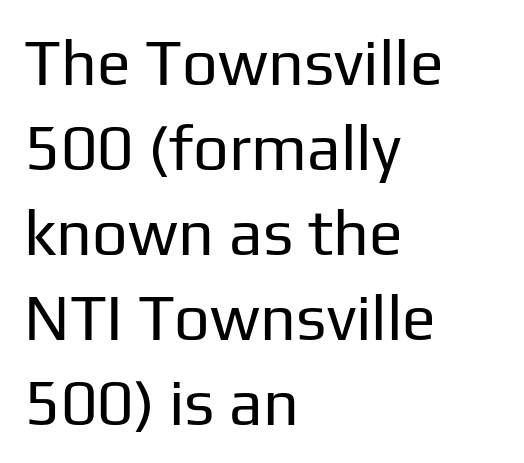
Q: Is the text bold? A: No.
Q: Is the text italic (slanted)? A: No, it is upright.
Q: Is the typeface a serif or a sans-serif typeface? A: Sans-serif.
Q: Is the text underlined? A: No.
Q: How is the paragraph aligned? A: Left-aligned.
Q: Is the spacing between letters normal or unusually wide? A: Normal.
Q: Is the spacing between lines tight, normal or loose? A: Normal.
Q: Width (condensed, normal, or wide)? A: Normal.
Q: Stroke contrast? A: Low.
Q: x-height? A: Medium.
Q: Monospaced? A: No.
